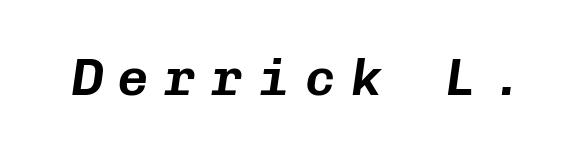
{"italic": "yes", "lean": "right", "slant_degrees": 8, "width": "normal", "stroke_contrast": "low", "x_height": "medium", "monospaced": "yes", "underline": "no", "letter_spacing": "wide", "letter_spacing_em": 0.3, "glyph_px": 52}
